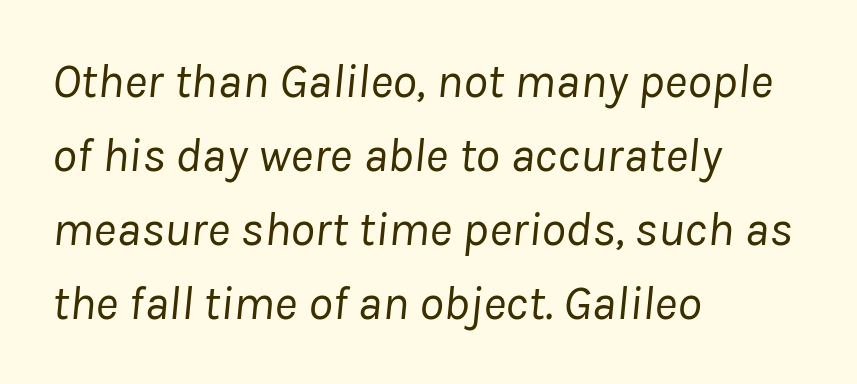
This rendering leaves character spacing at its baseline value. Students, observe: this is what conventionally led text looks like. The weight would be labelled regular, book, light, or lighter still. The setting favours the left margin, as ordinary paragraphs usually do. Rendered with sloped, italic letterforms.
